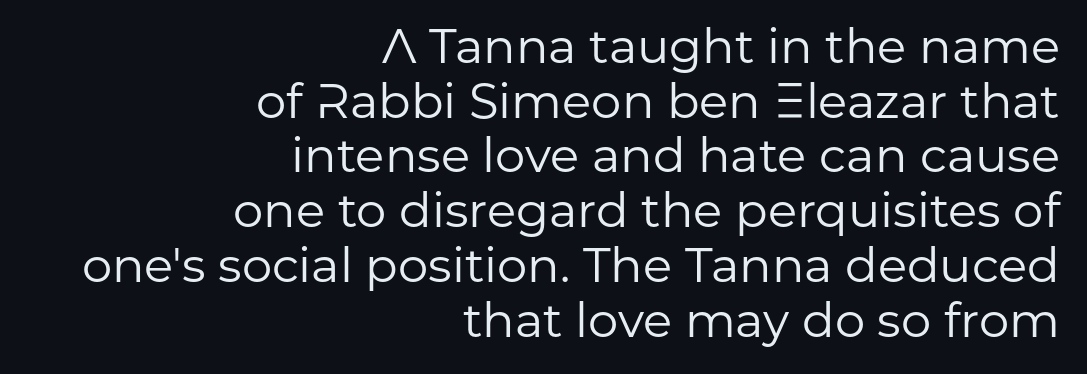
Q: Is the text bold? A: No.
Q: Is the text italic (slanted)? A: No, it is upright.
Q: Is the typeface a serif or a sans-serif typeface? A: Sans-serif.
Q: Is the text underlined? A: No.
Q: How is the paragraph aligned? A: Right-aligned.
Q: Is the spacing between letters normal or unusually wide? A: Normal.
Q: Is the spacing between lines tight, normal or loose? A: Tight.
Q: Width (condensed, normal, or wide)? A: Normal.
Q: Stroke contrast? A: Low.
Q: x-height? A: Medium.
Q: Monospaced? A: No.
